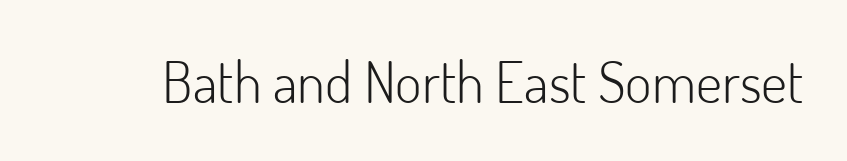
The designer went with a sans here, leaving each stem footless. Underlining? Definitely not there. Honestly, the letter spacing is just normal — you wouldn't notice it. The letters stand upright; this is a roman face.
